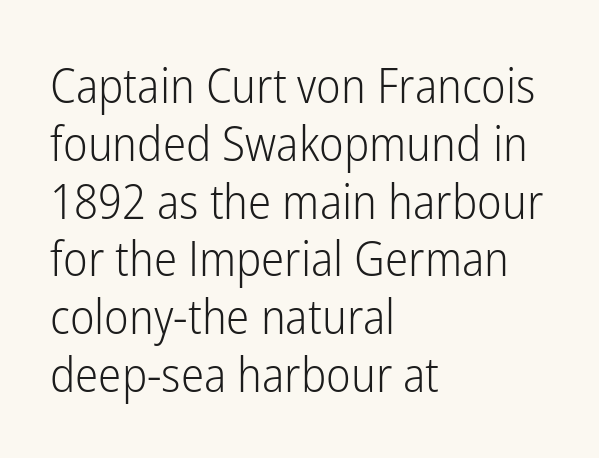
{"serif": "no", "italic": "no", "bold": "no", "weight": "light", "width": "condensed", "stroke_contrast": "low", "x_height": "medium", "monospaced": "no", "underline": "no", "align": "left", "line_spacing_ratio": 1.18, "letter_spacing": "normal", "letter_spacing_em": 0.0, "glyph_px": 49}
